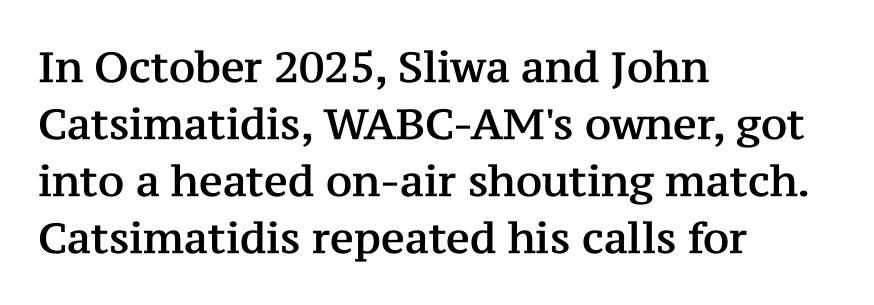
Check under the words: just untouched page. Evenly set lines give the paragraph a standard silhouette. Is this a fixed-width face? No — the glyphs have proportional, varying widths. Teacher's note: observe the even left margin — that is flush-left alignment. You can tell from the footed stems that serif type was used. Default kerning and tracking; the words read as compact shapes.
